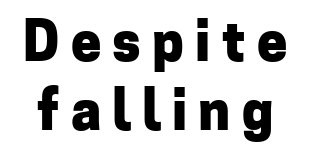
The space beneath each line is pristine and unruled. If you drew a line through each stem, it would be perfectly vertical. There is plenty of visible air inserted between adjacent glyphs. The face used here has the dense, thick strokes of a bold. The leading is moderate, giving the passage an even texture.
